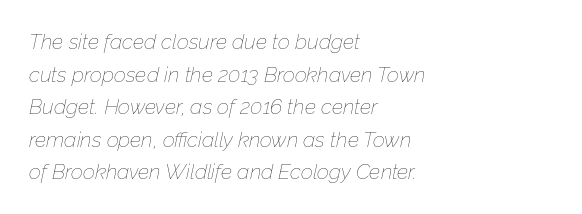
The image shows 21 px text type, italic (leaning right); set left-aligned, normal line spacing (1.55x), normal letter spacing, not underlined.
